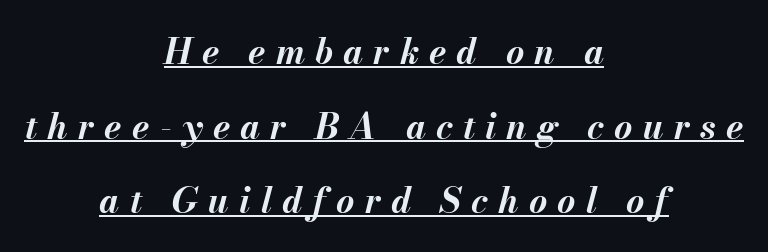
{"italic": "yes", "lean": "right", "slant_degrees": 13, "bold": "yes", "weight": "bold", "width": "normal", "stroke_contrast": "medium", "x_height": "small", "monospaced": "no", "underline": "yes", "align": "center", "line_spacing": "loose", "line_spacing_ratio": 2.13, "letter_spacing": "wide", "letter_spacing_em": 0.29, "glyph_px": 35}
